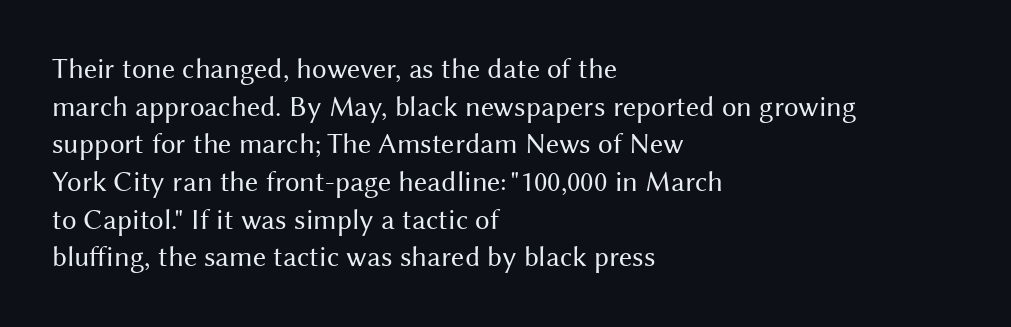
{"serif": "no", "italic": "no", "bold": "no", "weight": "regular", "width": "normal", "stroke_contrast": "medium", "x_height": "medium", "monospaced": "no", "underline": "no", "align": "left", "line_spacing": "normal", "line_spacing_ratio": 1.3, "letter_spacing": "normal", "letter_spacing_em": 0.0, "glyph_px": 29}
